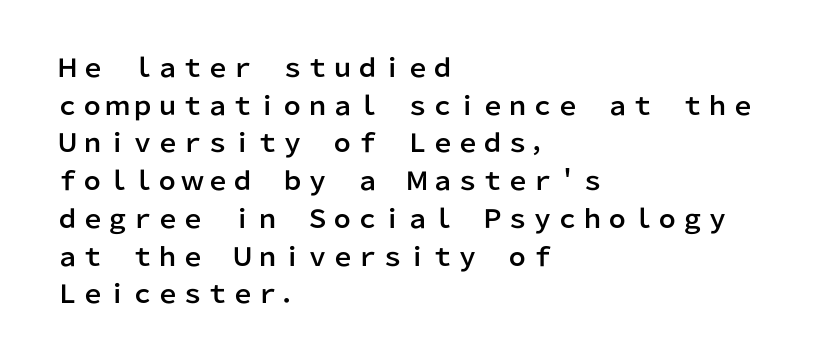
{"italic": "no", "underline": "no", "align": "left", "line_spacing": "normal", "line_spacing_ratio": 1.51, "letter_spacing": "normal", "letter_spacing_em": 0.0, "glyph_px": 25}
